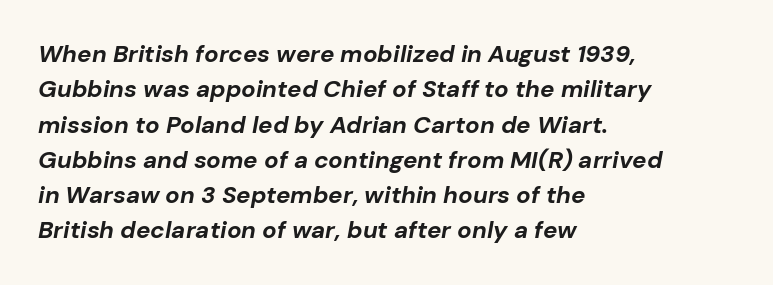
Quick note: italic. Nobody touched the tracking dial on this one. Is the type bold? Yes — the strokes are clearly thick and heavy. Vertical spacing — default.
